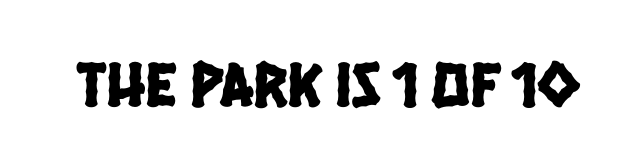
{"serif": "no", "width": "condensed", "stroke_contrast": "low", "x_height": "large", "monospaced": "no", "underline": "no", "letter_spacing": "normal", "letter_spacing_em": 0.0, "glyph_px": 64}
